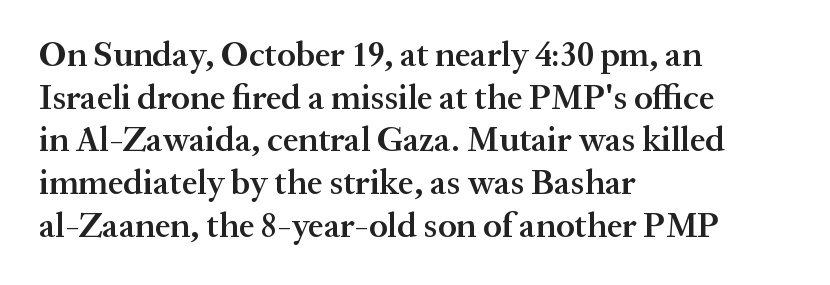
The image shows 35 px semibold serif type, upright; set left-aligned, line spacing 1.22x, normal letter spacing, not underlined; medium stroke contrast and a medium x-height.
